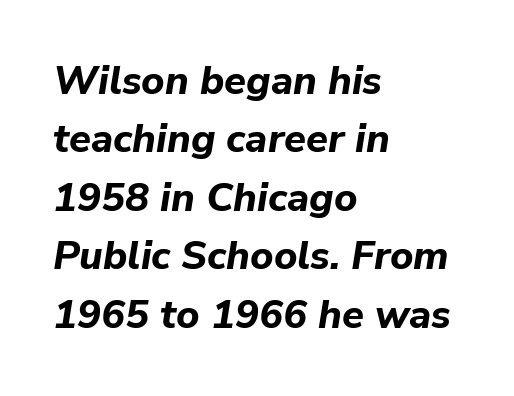
Q: Is the text bold? A: Yes.
Q: Is the text italic (slanted)? A: Yes, it leans right by about 9 degrees.
Q: Is the text underlined? A: No.
Q: How is the paragraph aligned? A: Left-aligned.
Q: Is the spacing between letters normal or unusually wide? A: Normal.
Q: Is the spacing between lines tight, normal or loose? A: Normal.
Q: Width (condensed, normal, or wide)? A: Normal.
Q: Stroke contrast? A: Low.
Q: x-height? A: Medium.
Q: Monospaced? A: No.
